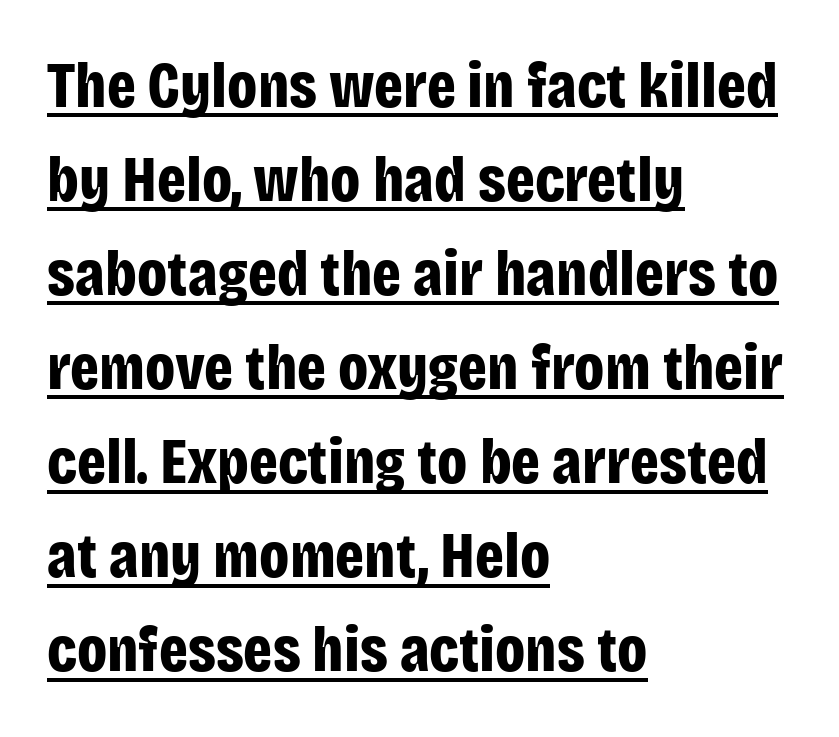
Q: Is the text bold? A: Yes.
Q: Is the text italic (slanted)? A: No, it is upright.
Q: Is the typeface a serif or a sans-serif typeface? A: Sans-serif.
Q: Is the text underlined? A: Yes.
Q: How is the paragraph aligned? A: Left-aligned.
Q: Is the spacing between letters normal or unusually wide? A: Normal.
Q: Is the spacing between lines tight, normal or loose? A: Normal.
Q: Width (condensed, normal, or wide)? A: Condensed.
Q: Stroke contrast? A: Low.
Q: x-height? A: Large.
Q: Monospaced? A: No.
